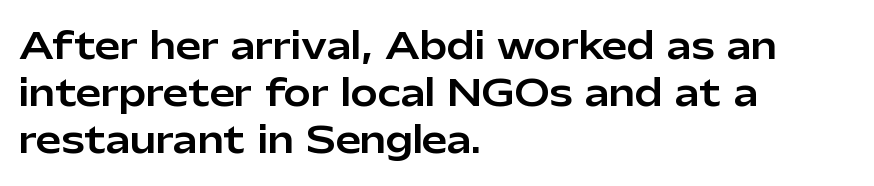
Summary of vertical rhythm: regular, with standard interline spacing. Between one letter and the next there's only the usual sliver of space. Type style note: lacks serifs. Is this a fixed-width face? No — the glyphs have proportional, varying widths. Descenders are the only things crossing below the line.
